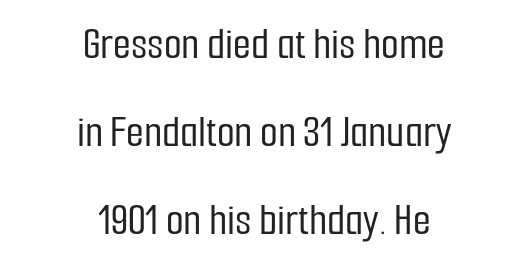
Anything drawn beneath the words? Only blank space. You can tell it's not italic because the verticals are truly vertical. Does the leading feel generous? Absolutely, it's lavish. Does the copy run flush right? No — it is centered line by line. The rendering uses natural spacing where letterforms have individual widths.
